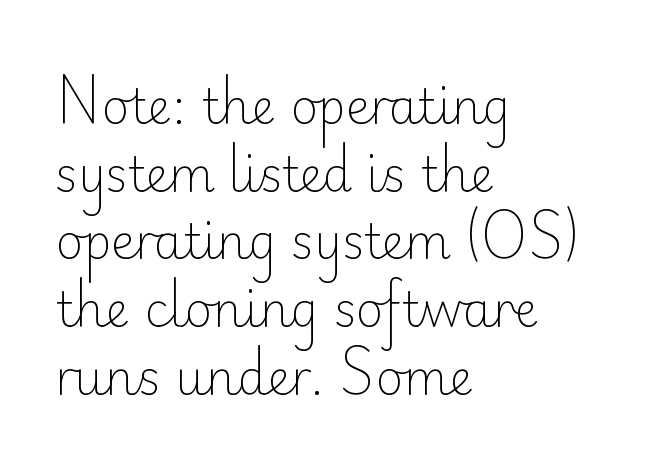
{"serif": "no", "italic": "no", "bold": "no", "weight": "light", "width": "normal", "stroke_contrast": "low", "x_height": "small", "monospaced": "no", "underline": "no", "align": "left", "line_spacing": "normal", "line_spacing_ratio": 1.44, "letter_spacing": "normal", "letter_spacing_em": 0.0, "glyph_px": 47}
